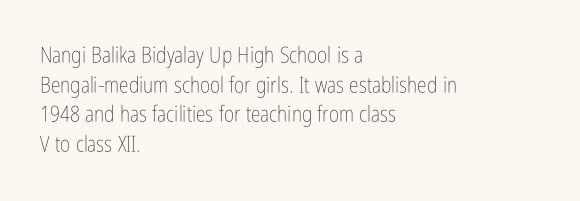
Unmarked baselines from the first word to the last. The designer left line spacing at the default. The rendering anchors every line to the left-hand side. The gaps between neighbouring characters are ordinary and unremarkable. The type sits square on the baseline with zero lean.
